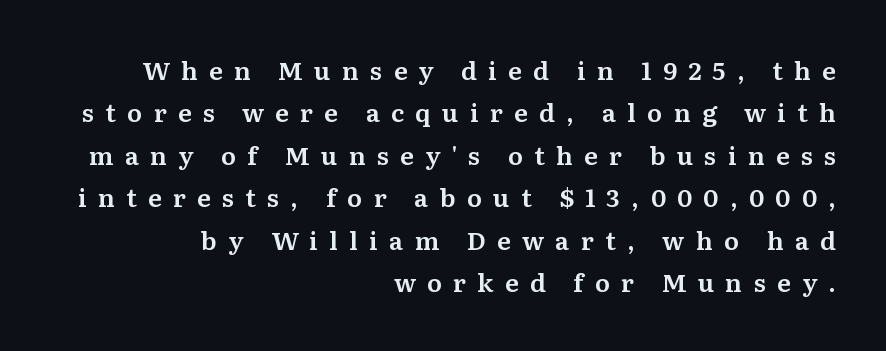
The image shows 25 px text type, upright; set right-aligned, normal line spacing (1.7x), unusually wide letter spacing (+0.45 em), not underlined.
